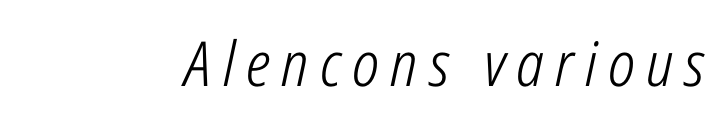
Is this a heavy cut? Hardly; it is regular or lighter. The lettering tilts uniformly, giving the passage an italic look. Quick note: underline off. Think of a printed novel: that variable character pitch is what you see here.
